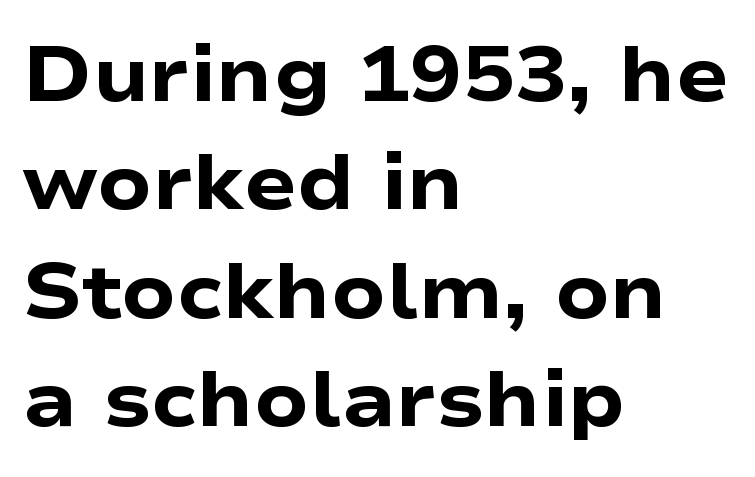
The image shows 78 px heavy, wide sans-serif type, upright; set left-aligned, normal line spacing (1.39x), normal letter spacing, not underlined; low stroke contrast and a medium x-height.
